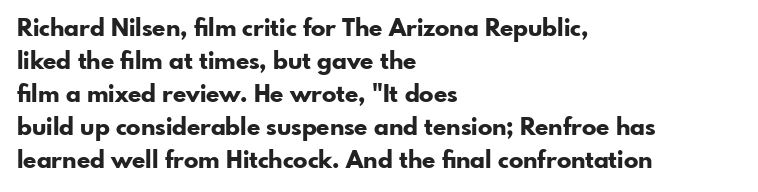
These lines keep a tight, regular rhythm from letter to letter. Heavy-handed strokes throughout: this text is bold. A normal amount of white space separates one row of letters from the next. The font's upright variant was chosen for this text. The string is rendered with underlining switched off. Which margin do the lines hug? The left one — the right edge is uneven.
